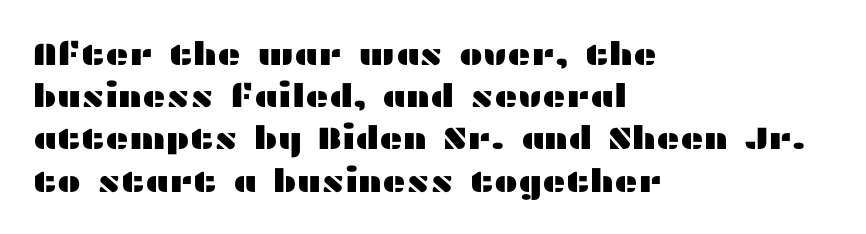
{"serif": "no", "italic": "no", "width": "wide", "stroke_contrast": "medium", "x_height": "medium", "monospaced": "no", "underline": "no", "align": "left", "line_spacing": "normal", "line_spacing_ratio": 1.32, "letter_spacing": "normal", "letter_spacing_em": 0.0, "glyph_px": 32}
